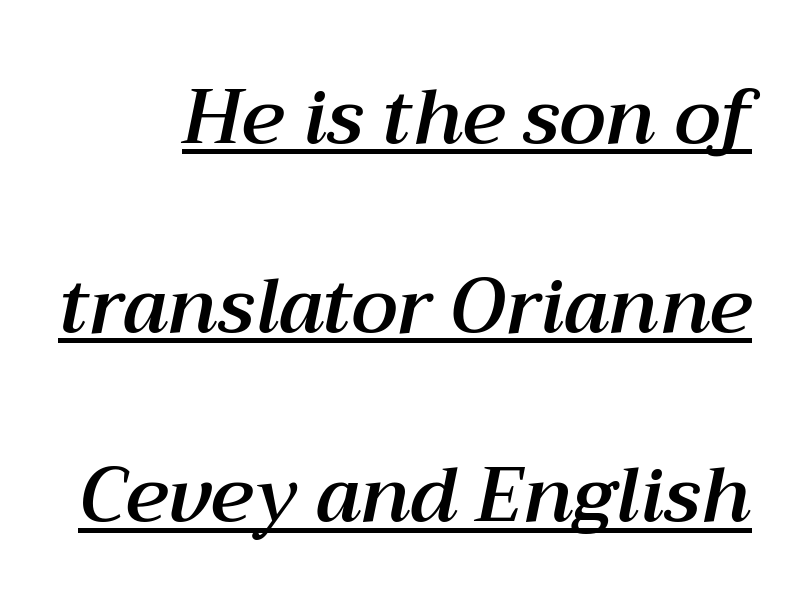
Q: Is the text italic (slanted)? A: Yes, it leans right by about 12 degrees.
Q: Is the text underlined? A: Yes.
Q: Is the spacing between letters normal or unusually wide? A: Normal.
Q: Is the spacing between lines tight, normal or loose? A: Loose.
Q: Width (condensed, normal, or wide)? A: Normal.
Q: Stroke contrast? A: Medium.
Q: x-height? A: Medium.
Q: Monospaced? A: No.
